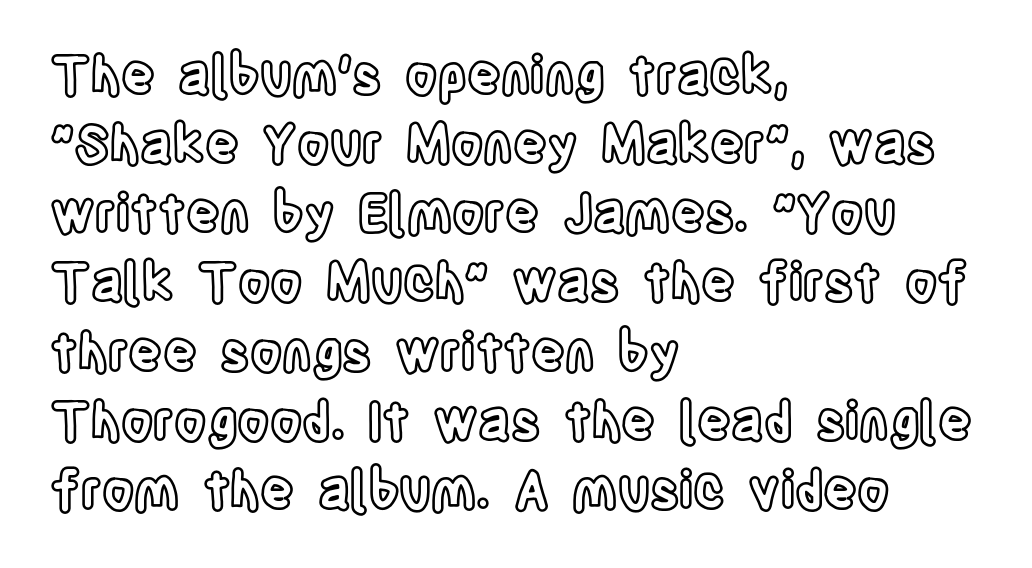
Q: Is the text italic (slanted)? A: No, it is upright.
Q: Is the text underlined? A: No.
Q: How is the paragraph aligned? A: Left-aligned.
Q: Is the spacing between letters normal or unusually wide? A: Normal.
Q: Is the spacing between lines tight, normal or loose? A: Normal.
Q: Width (condensed, normal, or wide)? A: Condensed.
Q: x-height? A: Large.
Q: Monospaced? A: No.
